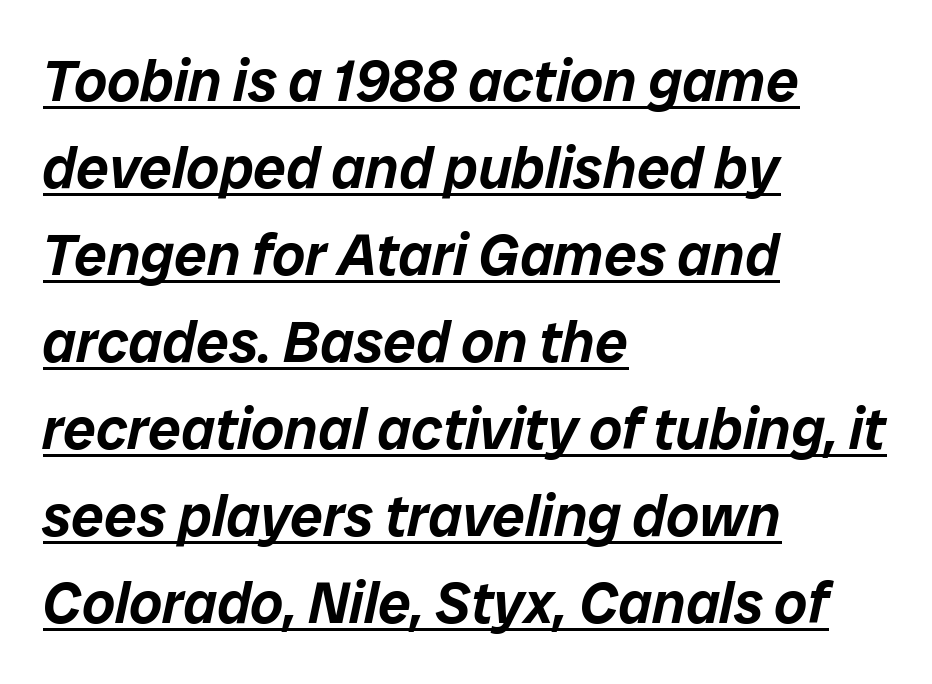
{"italic": "yes", "lean": "right", "slant_degrees": 12, "width": "normal", "stroke_contrast": "low", "x_height": "medium", "monospaced": "no", "underline": "yes", "align": "left", "line_spacing": "normal", "line_spacing_ratio": 1.5, "letter_spacing": "normal", "letter_spacing_em": 0.0, "glyph_px": 58}
